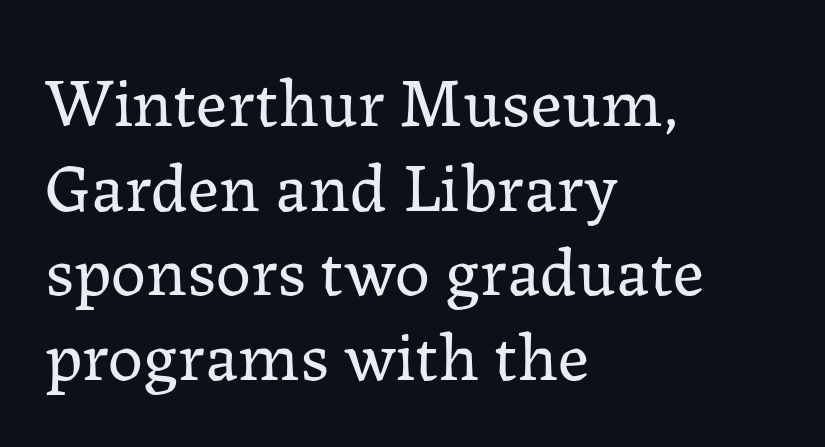
The image shows 70 px regular-weight serif type, upright; set left-aligned, line spacing 1.21x, normal letter spacing, not underlined; low stroke contrast and a medium x-height.
